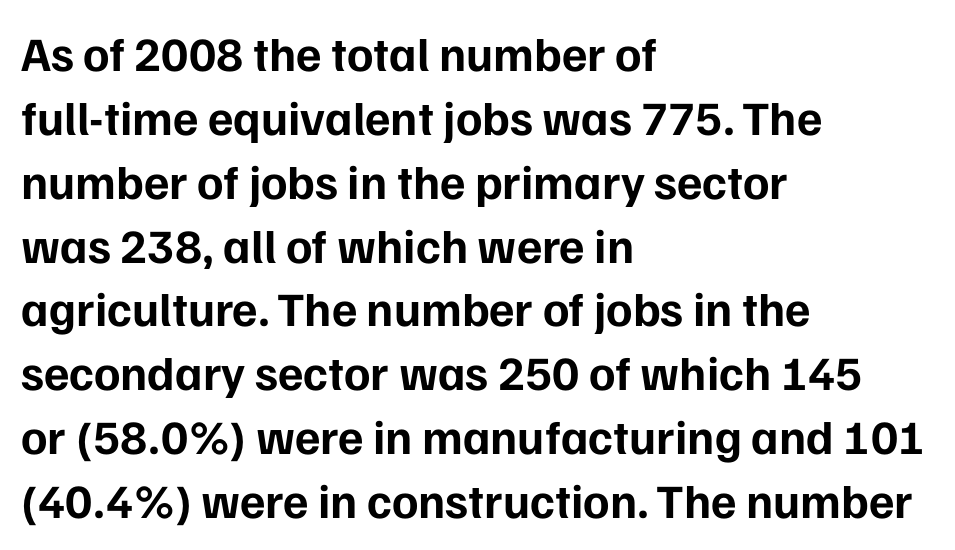
The image shows 48 px bold sans-serif type, upright; set left-aligned, normal line spacing (1.33x), normal letter spacing, not underlined; low stroke contrast and a medium x-height.
